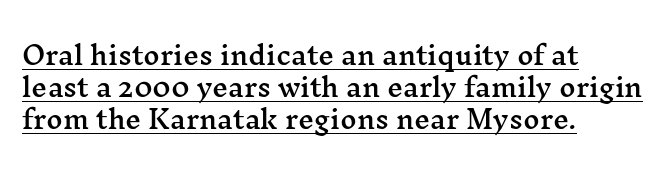
{"italic": "no", "underline": "yes", "align": "left", "line_spacing": "normal", "line_spacing_ratio": 1.29, "letter_spacing": "normal", "letter_spacing_em": 0.0, "glyph_px": 25}
